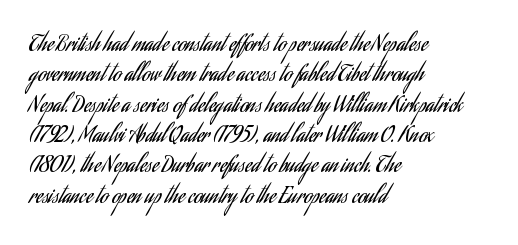
The image shows 22 px text type; set left-aligned, normal line spacing (1.38x), normal letter spacing, not underlined.
